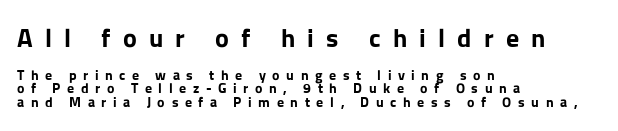
Q: Is the text bold? A: Yes.
Q: Is the text italic (slanted)? A: No, it is upright.
Q: Is the text underlined? A: No.
Q: How is the paragraph aligned? A: Left-aligned.
Q: Is the spacing between letters normal or unusually wide? A: Unusually wide.
Q: Is the spacing between lines tight, normal or loose? A: Tight.
Q: Which block of text is set in a larger size, the first (top) or the second (bottom)? A: The first (top) one.
